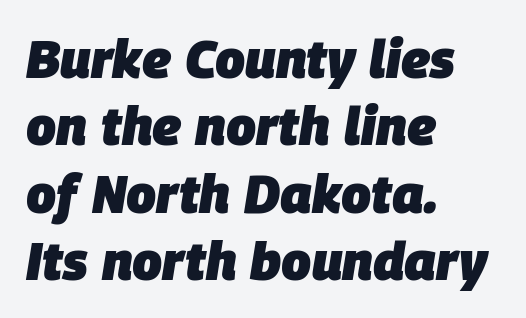
{"italic": "yes", "lean": "right", "slant_degrees": 9, "bold": "yes", "weight": "heavy", "width": "normal", "stroke_contrast": "low", "x_height": "large", "monospaced": "no", "underline": "no", "align": "left", "line_spacing": "normal", "line_spacing_ratio": 1.27, "letter_spacing": "normal", "letter_spacing_em": 0.0, "glyph_px": 53}
